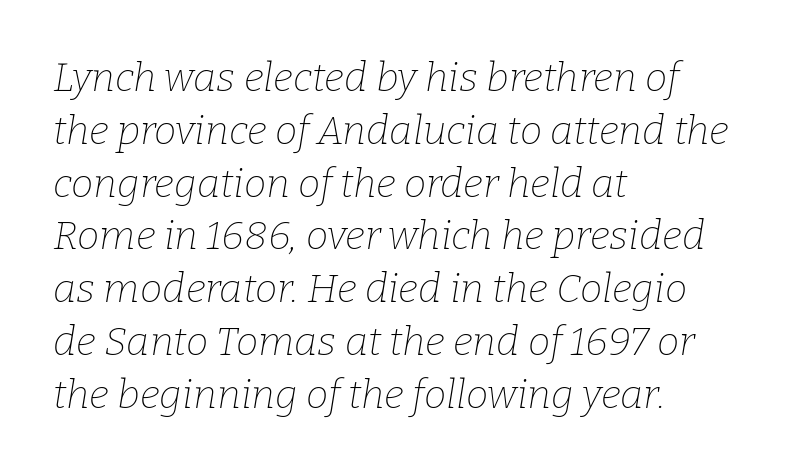
Q: Is the text bold? A: No.
Q: Is the text italic (slanted)? A: Yes, it leans right by about 9 degrees.
Q: Is the typeface a serif or a sans-serif typeface? A: Serif.
Q: Is the text underlined? A: No.
Q: How is the paragraph aligned? A: Left-aligned.
Q: Is the spacing between letters normal or unusually wide? A: Normal.
Q: Is the spacing between lines tight, normal or loose? A: Normal.
Q: Width (condensed, normal, or wide)? A: Normal.
Q: Stroke contrast? A: Low.
Q: x-height? A: Medium.
Q: Monospaced? A: No.
